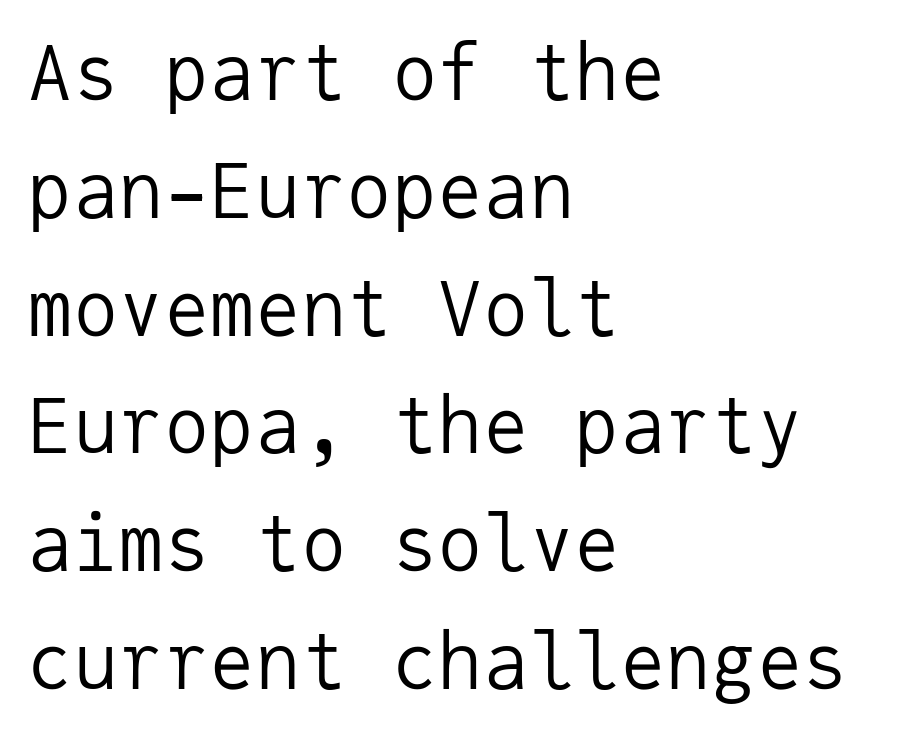
{"serif": "no", "italic": "no", "bold": "no", "weight": "regular", "width": "normal", "stroke_contrast": "low", "x_height": "medium", "monospaced": "yes", "underline": "no", "align": "left", "line_spacing": "normal", "line_spacing_ratio": 1.55, "letter_spacing": "normal", "letter_spacing_em": 0.0, "glyph_px": 76}
